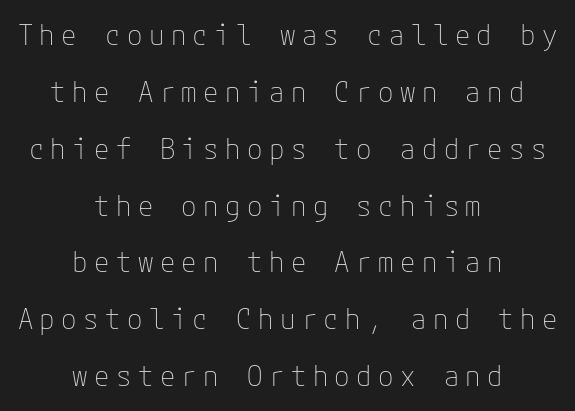
Q: Is the text bold? A: No.
Q: Is the text italic (slanted)? A: No, it is upright.
Q: Is the typeface a serif or a sans-serif typeface? A: Sans-serif.
Q: Is the text underlined? A: No.
Q: How is the paragraph aligned? A: Centered.
Q: Is the spacing between letters normal or unusually wide? A: Unusually wide.
Q: Is the spacing between lines tight, normal or loose? A: Loose.
Q: Width (condensed, normal, or wide)? A: Normal.
Q: Stroke contrast? A: Low.
Q: x-height? A: Medium.
